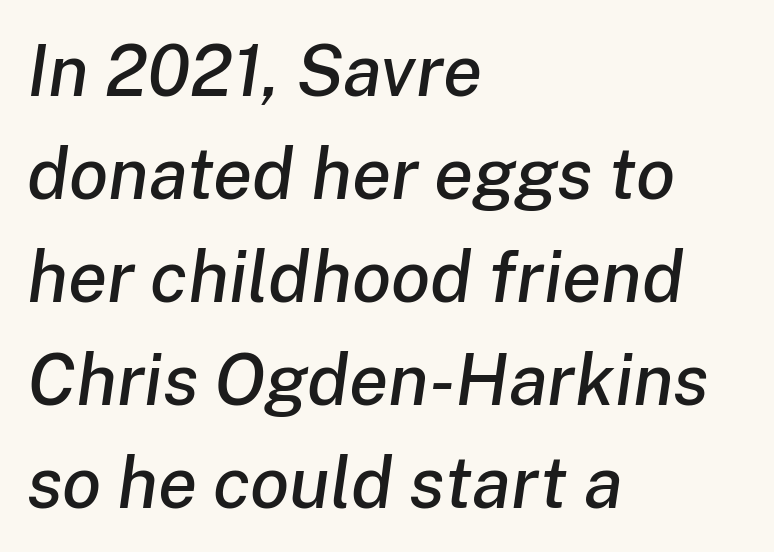
Q: Is the text italic (slanted)? A: Yes, it leans right by about 8 degrees.
Q: Is the text underlined? A: No.
Q: How is the paragraph aligned? A: Left-aligned.
Q: Is the spacing between letters normal or unusually wide? A: Normal.
Q: Is the spacing between lines tight, normal or loose? A: Normal.
Q: Width (condensed, normal, or wide)? A: Normal.
Q: Stroke contrast? A: Low.
Q: x-height? A: Medium.
Q: Monospaced? A: No.
